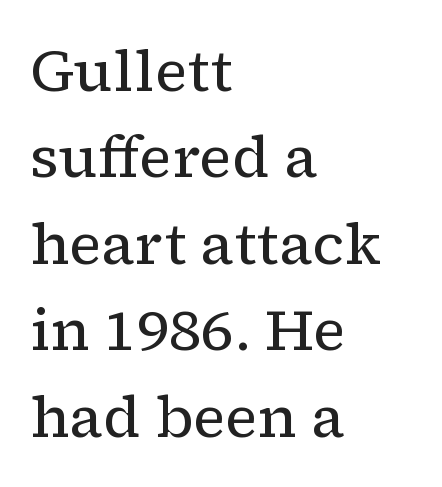
{"serif": "yes", "italic": "no", "bold": "no", "weight": "regular", "width": "normal", "stroke_contrast": "low", "x_height": "medium", "monospaced": "no", "underline": "no", "align": "left", "line_spacing": "normal", "line_spacing_ratio": 1.49, "letter_spacing": "normal", "letter_spacing_em": 0.0, "glyph_px": 58}
